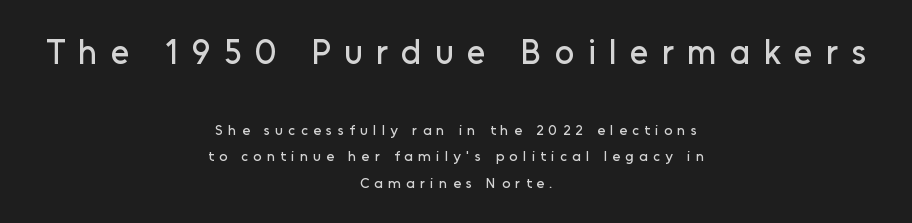
{"serif": "no", "italic": "no", "width": "normal", "stroke_contrast": "low", "x_height": "medium", "monospaced": "no", "underline": "no", "align": "center", "line_spacing_ratio": 1.86, "letter_spacing": "wide", "letter_spacing_em": 0.39, "larger_block": "first", "size_ratio": 2.43, "glyph_px": 34}
